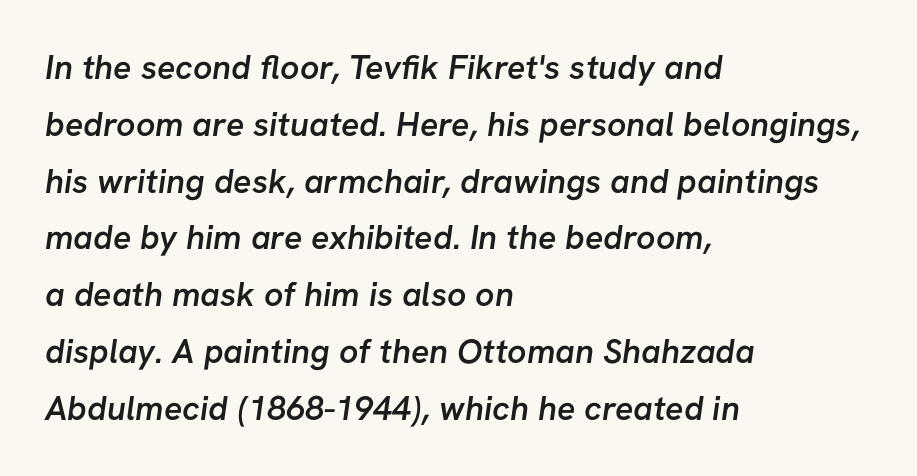
Q: Is the text bold? A: Semi-bold.
Q: Is the typeface a serif or a sans-serif typeface? A: Sans-serif.
Q: Is the text underlined? A: No.
Q: How is the paragraph aligned? A: Left-aligned.
Q: Is the spacing between letters normal or unusually wide? A: Normal.
Q: Is the spacing between lines tight, normal or loose? A: Normal.
Q: Width (condensed, normal, or wide)? A: Normal.
Q: Stroke contrast? A: Low.
Q: x-height? A: Medium.
Q: Monospaced? A: No.
